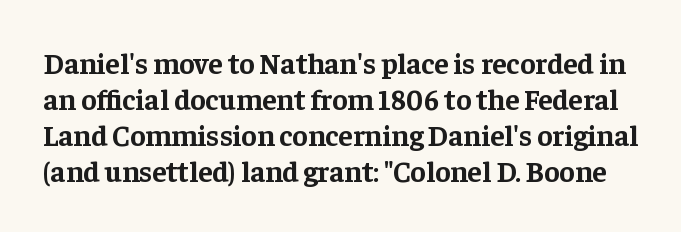
You can tell it's not italic because the verticals are truly vertical. Is this a fixed-width face? No — the glyphs have proportional, varying widths. Is the letter spacing exaggerated? No — it looks like the ordinary default. Only glyphs here, with clear space below each row. Each letter's strokes conclude with small projecting serifs. As a designer I'd log this as weight 700, bold.
